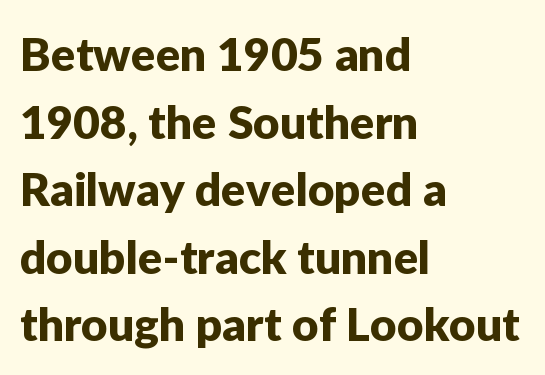
Upright lettering throughout. The compositor pushed each line to the left boundary. Clear beneath every line of the passage. You could not count columns in this text — the font is proportionally spaced.
